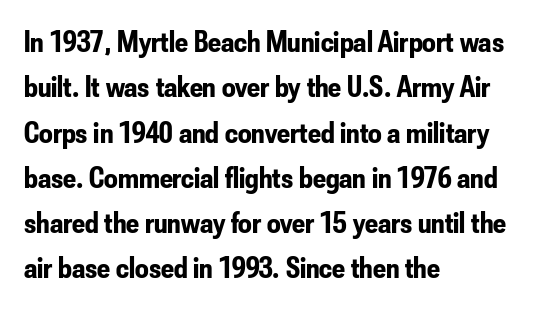
Q: Is the text bold? A: Yes.
Q: Is the text italic (slanted)? A: No, it is upright.
Q: Is the typeface a serif or a sans-serif typeface? A: Sans-serif.
Q: Is the text underlined? A: No.
Q: How is the paragraph aligned? A: Left-aligned.
Q: Is the spacing between letters normal or unusually wide? A: Normal.
Q: Is the spacing between lines tight, normal or loose? A: Normal.
Q: Width (condensed, normal, or wide)? A: Condensed.
Q: Stroke contrast? A: Low.
Q: x-height? A: Small.
Q: Monospaced? A: No.
